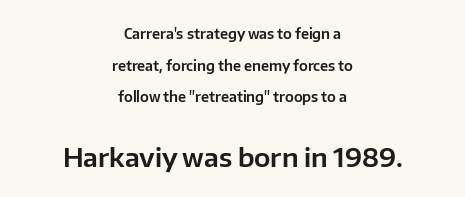
Q: Is the text italic (slanted)? A: No, it is upright.
Q: Is the text underlined? A: No.
Q: How is the paragraph aligned? A: Centered.
Q: Is the spacing between letters normal or unusually wide? A: Normal.
Q: Is the spacing between lines tight, normal or loose? A: Loose.
Q: Which block of text is set in a larger size, the first (top) or the second (bottom)? A: The second (bottom) one.
